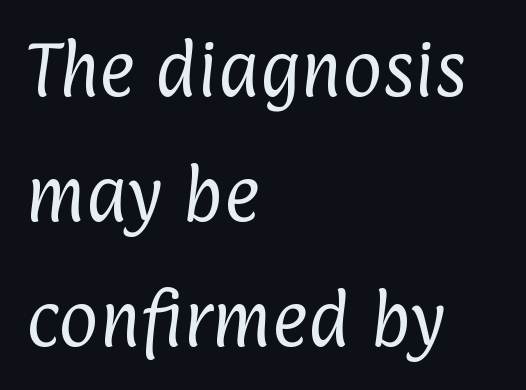
The image shows 61 px regular-weight, condensed sans-serif type; set left-aligned, loose line spacing (2.05x), normal letter spacing, not underlined; low stroke contrast and a medium x-height.
